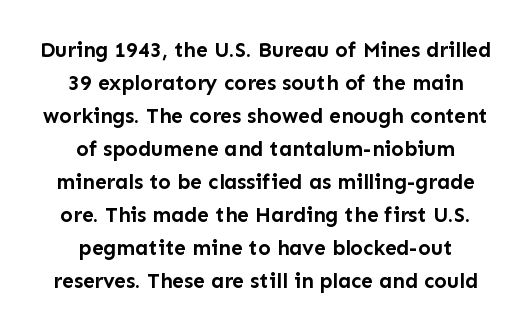
Q: Is the text bold? A: Yes.
Q: Is the text italic (slanted)? A: No, it is upright.
Q: Is the text underlined? A: No.
Q: How is the paragraph aligned? A: Centered.
Q: Is the spacing between letters normal or unusually wide? A: Normal.
Q: Is the spacing between lines tight, normal or loose? A: Normal.
